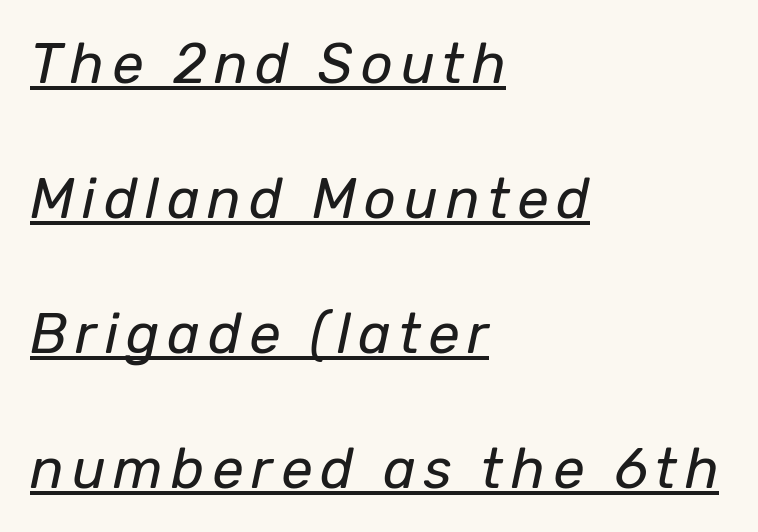
Slant detected: the letters are inclined. You can see a thin bar hugging the bottom of the glyphs. Looks like regular typesetting: each glyph gets only the width it needs. All the whitespace from short lines collects on the right. The designer dialed line spacing up above the default.
